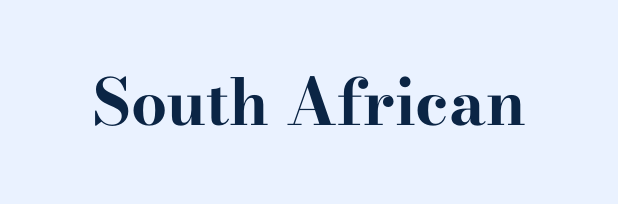
As a designer I'd log this as weight 700, bold. No extra tracking has been applied to these lines. Letters rest on an invisible, unmarked baseline. A typesetter would label this face a serif. This sample has the flowing, uneven cadence of proportional lettering.
